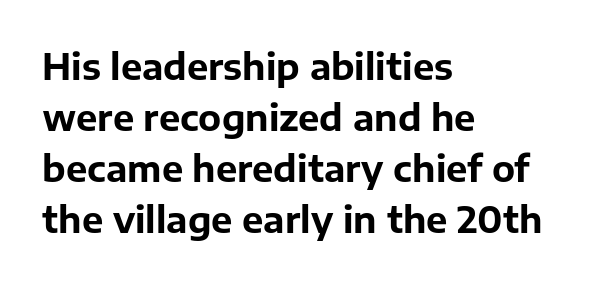
{"serif": "no", "italic": "no", "bold": "yes", "weight": "bold", "width": "normal", "stroke_contrast": "low", "x_height": "medium", "monospaced": "no", "underline": "no", "align": "left", "line_spacing": "normal", "line_spacing_ratio": 1.42, "letter_spacing": "normal", "letter_spacing_em": 0.0, "glyph_px": 36}
